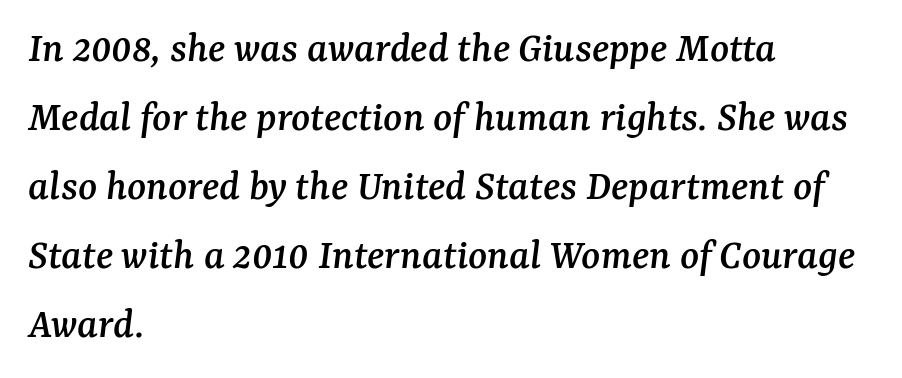
{"serif": "yes", "italic": "yes", "lean": "right", "slant_degrees": 7, "width": "normal", "stroke_contrast": "medium", "x_height": "medium", "monospaced": "no", "underline": "no", "align": "left", "line_spacing": "normal", "line_spacing_ratio": 1.57, "letter_spacing": "normal", "letter_spacing_em": 0.0, "glyph_px": 44}
